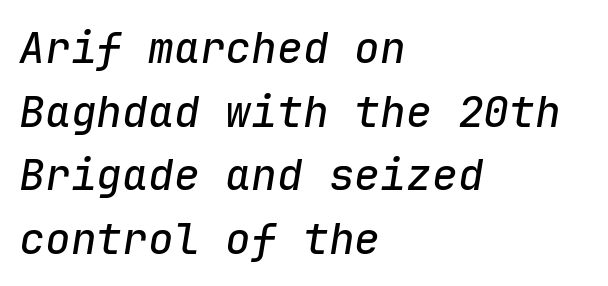
The image shows 43 px text type, italic (leaning right), monospaced; set left-aligned, normal line spacing (1.48x), normal letter spacing, not underlined; low stroke contrast and a medium x-height.
